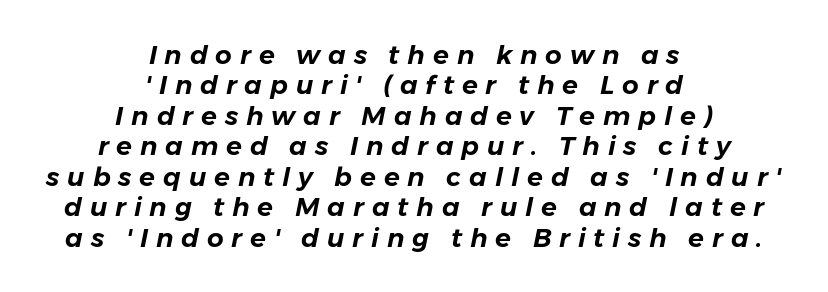
{"italic": "yes", "lean": "right", "slant_degrees": 11, "underline": "no", "align": "center", "line_spacing_ratio": 1.17, "letter_spacing": "wide", "letter_spacing_em": 0.3, "glyph_px": 26}
